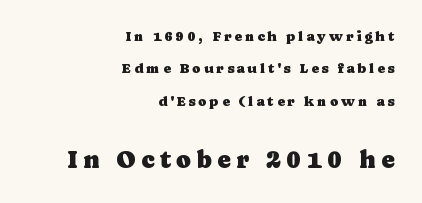
The gaps between neighbouring characters are conspicuously large. A roman cut, with each character standing at attention. The later block is typeset at a bigger size than the earlier block. The rag falls on the left side of this text block.
